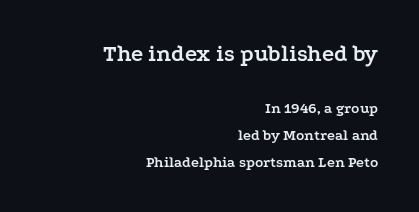
{"italic": "no", "bold": "yes", "underline": "no", "align": "right", "line_spacing_ratio": 1.78, "letter_spacing": "normal", "letter_spacing_em": 0.0, "larger_block": "first", "size_ratio": 1.53, "glyph_px": 23}
